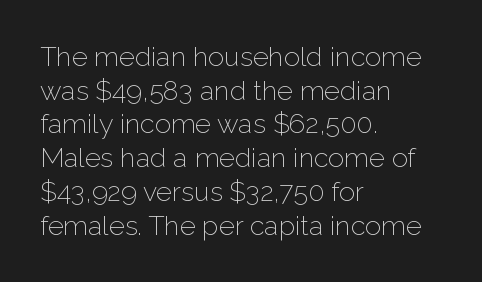
Q: Is the text bold? A: No.
Q: Is the text italic (slanted)? A: No, it is upright.
Q: Is the text underlined? A: No.
Q: How is the paragraph aligned? A: Left-aligned.
Q: Is the spacing between letters normal or unusually wide? A: Normal.
Q: Is the spacing between lines tight, normal or loose? A: Normal.
